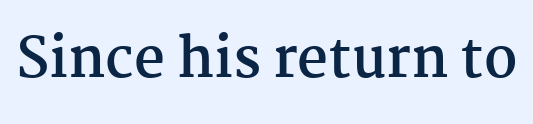
{"serif": "yes", "italic": "no", "bold": "yes", "weight": "semibold", "width": "normal", "stroke_contrast": "medium", "x_height": "medium", "monospaced": "no", "underline": "no", "letter_spacing": "normal", "letter_spacing_em": 0.0, "glyph_px": 54}
